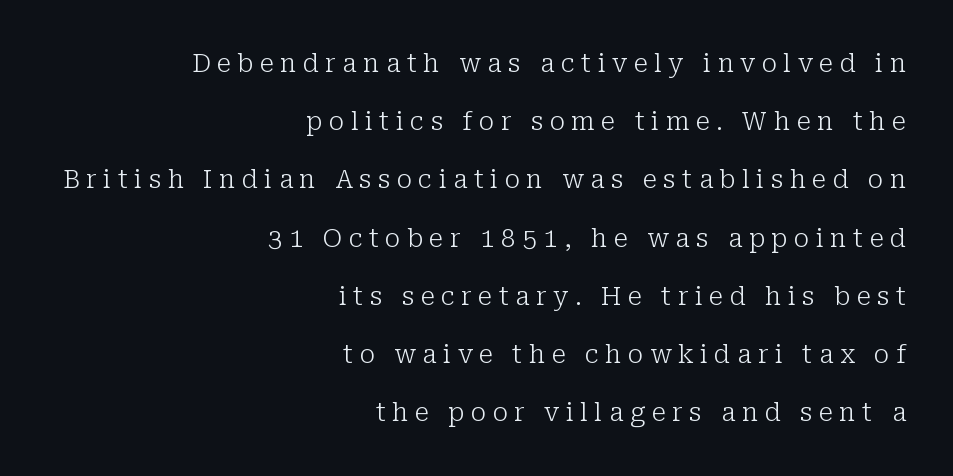
Q: Is the text bold? A: No.
Q: Is the text italic (slanted)? A: No, it is upright.
Q: Is the text underlined? A: No.
Q: How is the paragraph aligned? A: Right-aligned.
Q: Is the spacing between letters normal or unusually wide? A: Unusually wide.
Q: Is the spacing between lines tight, normal or loose? A: Loose.
